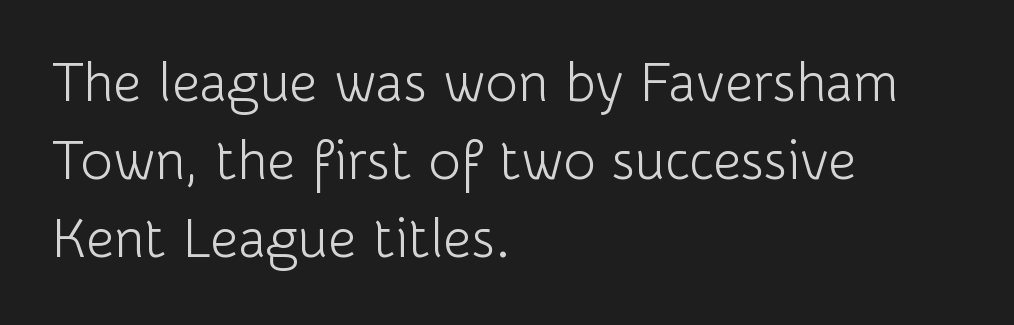
The image shows 55 px light sans-serif type, upright; set left-aligned, normal line spacing (1.42x), normal letter spacing, not underlined; low stroke contrast and a medium x-height.
